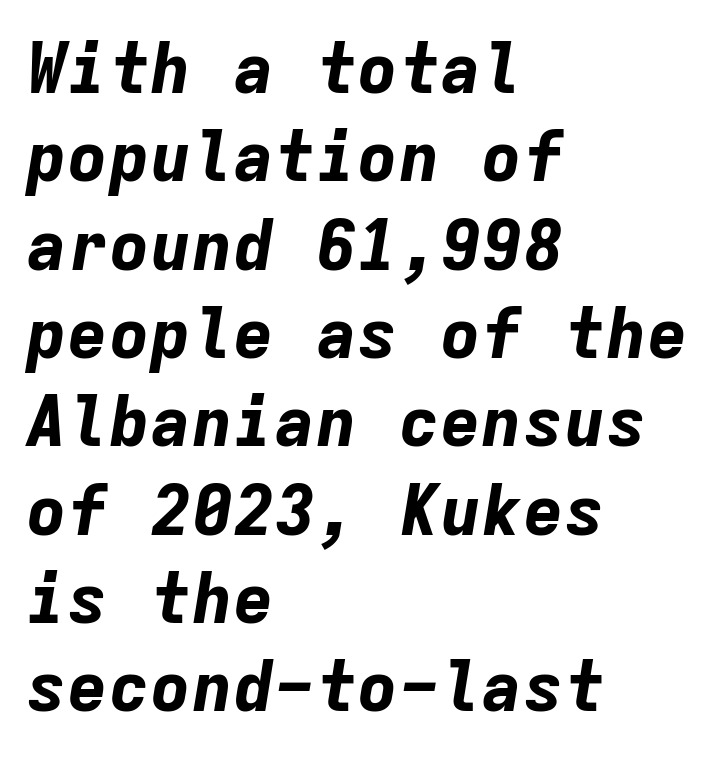
The image shows 69 px bold type, italic (leaning right), monospaced; set left-aligned, normal line spacing (1.28x), normal letter spacing, not underlined; low stroke contrast and a medium x-height.
